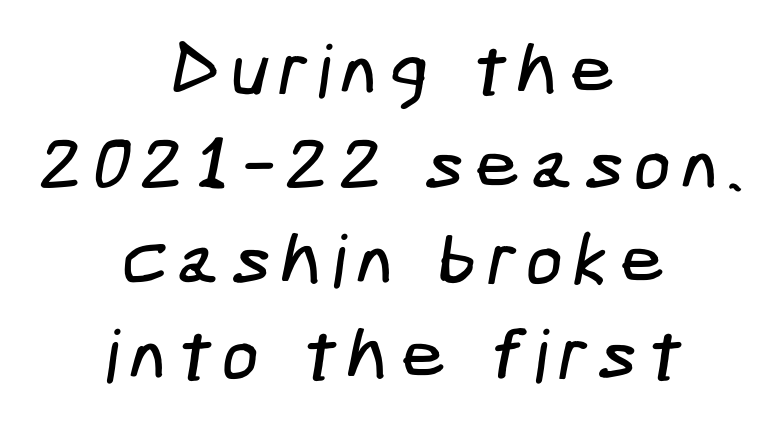
{"serif": "no", "width": "condensed", "stroke_contrast": "low", "x_height": "medium", "underline": "no", "align": "center", "line_spacing": "normal", "line_spacing_ratio": 1.3, "glyph_px": 73}
